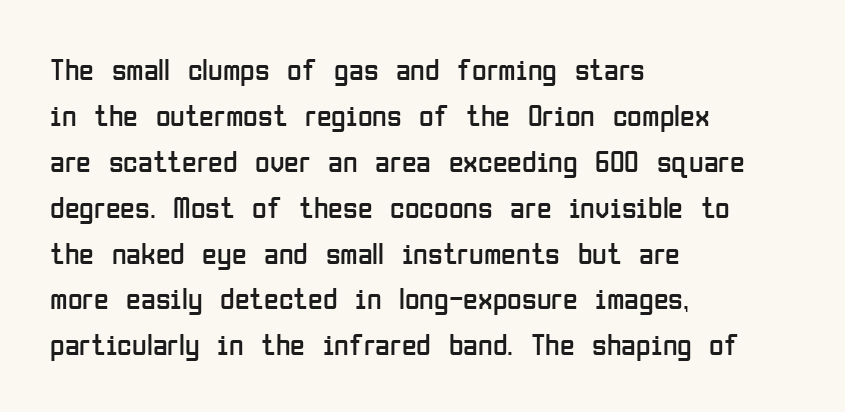
Q: Is the text bold? A: No.
Q: Is the text italic (slanted)? A: No, it is upright.
Q: Is the typeface a serif or a sans-serif typeface? A: Sans-serif.
Q: Is the text underlined? A: No.
Q: How is the paragraph aligned? A: Left-aligned.
Q: Is the spacing between letters normal or unusually wide? A: Normal.
Q: Is the spacing between lines tight, normal or loose? A: Normal.
Q: Width (condensed, normal, or wide)? A: Condensed.
Q: Stroke contrast? A: Low.
Q: x-height? A: Medium.
Q: Monospaced? A: No.
